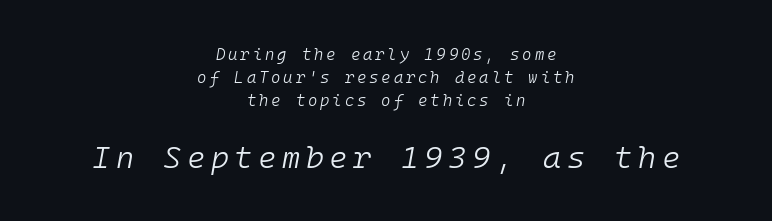
The space between consecutive lines is moderate. Does the copy run flush right? No — it is centered line by line. The specimen omits any rule beneath the text block's lines. Every character here occupies the same horizontal width, giving the sample a typewriter-like rhythm.
